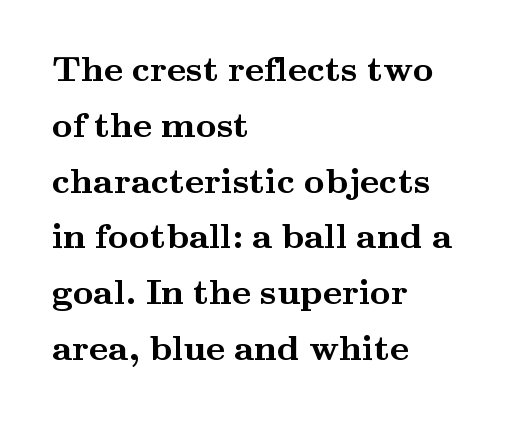
The image shows 36 px semibold, wide serif type, upright; set left-aligned, normal line spacing (1.55x), normal letter spacing, not underlined; medium stroke contrast and a small x-height.
